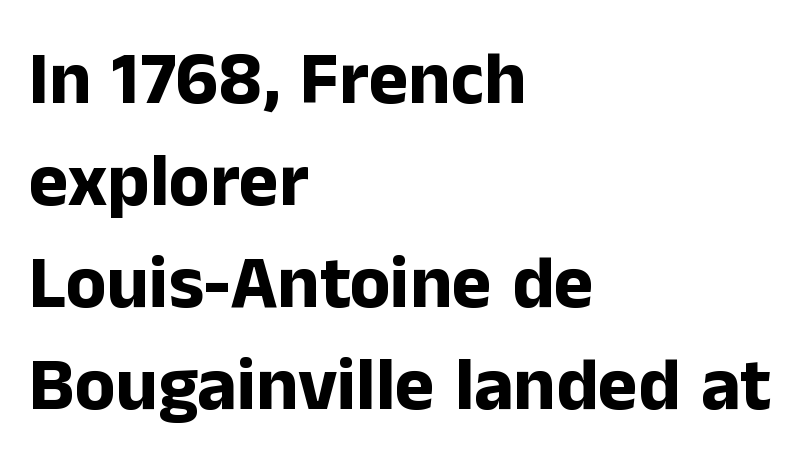
Standard letterfit; no display-style spreading of the glyphs. The space directly below the letters is spotless. A normal amount of white space separates one row of letters from the next. Proportional: the letters do not fall into vertical columns. The glyphs in this specimen are sans serif.
